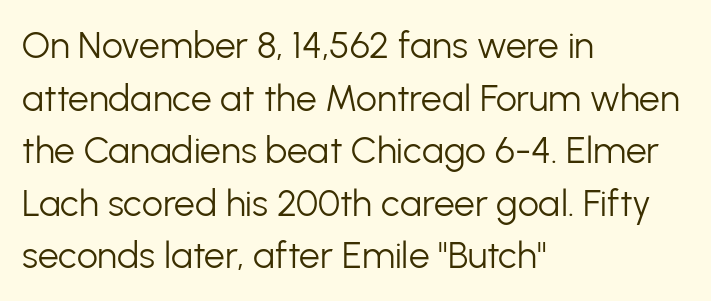
Q: Is the text bold? A: No.
Q: Is the text italic (slanted)? A: No, it is upright.
Q: Is the typeface a serif or a sans-serif typeface? A: Sans-serif.
Q: Is the text underlined? A: No.
Q: How is the paragraph aligned? A: Left-aligned.
Q: Is the spacing between letters normal or unusually wide? A: Normal.
Q: Is the spacing between lines tight, normal or loose? A: Normal.
Q: Width (condensed, normal, or wide)? A: Normal.
Q: Stroke contrast? A: Low.
Q: x-height? A: Medium.
Q: Monospaced? A: No.
